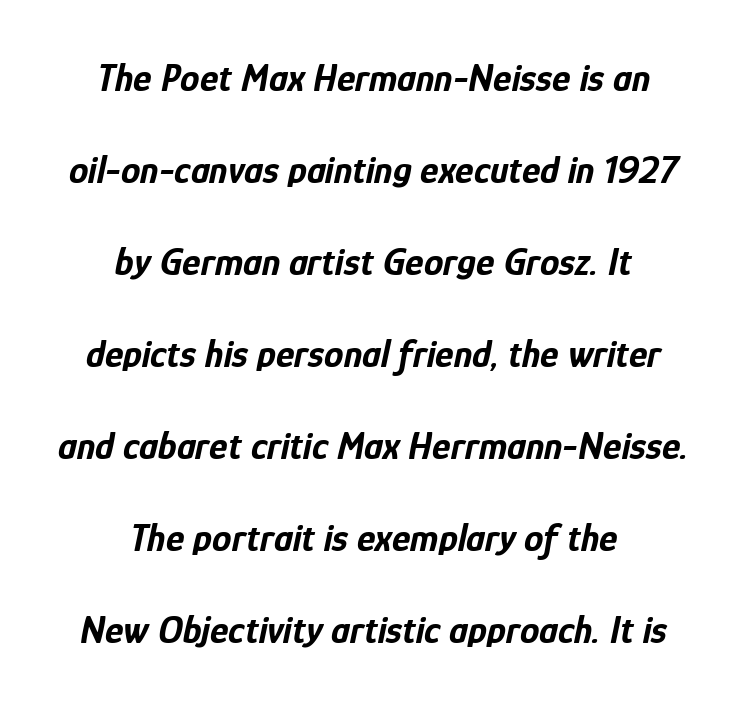
Q: Is the text bold? A: Yes.
Q: Is the text italic (slanted)? A: Yes, it leans right by about 12 degrees.
Q: Is the text underlined? A: No.
Q: How is the paragraph aligned? A: Centered.
Q: Is the spacing between letters normal or unusually wide? A: Normal.
Q: Is the spacing between lines tight, normal or loose? A: Loose.
Q: Width (condensed, normal, or wide)? A: Condensed.
Q: Stroke contrast? A: Low.
Q: x-height? A: Medium.
Q: Monospaced? A: No.
